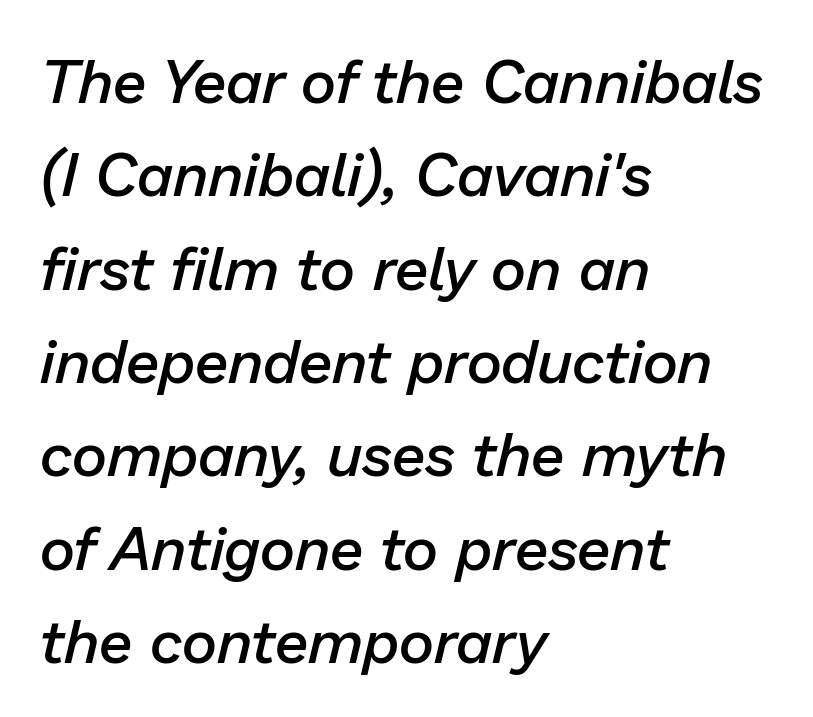
The image shows 61 px semibold type, italic (leaning right); set left-aligned, normal line spacing (1.53x), normal letter spacing, not underlined; low stroke contrast and a medium x-height.
